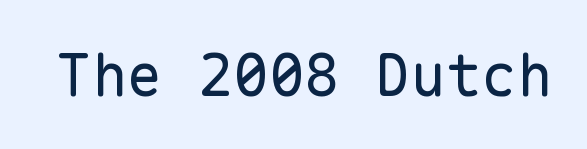
Q: Is the text bold? A: No.
Q: Is the text italic (slanted)? A: No, it is upright.
Q: Is the typeface a serif or a sans-serif typeface? A: Sans-serif.
Q: Is the text underlined? A: No.
Q: Is the spacing between letters normal or unusually wide? A: Normal.
Q: Width (condensed, normal, or wide)? A: Normal.
Q: Stroke contrast? A: Low.
Q: x-height? A: Medium.
Q: Monospaced? A: Yes.
